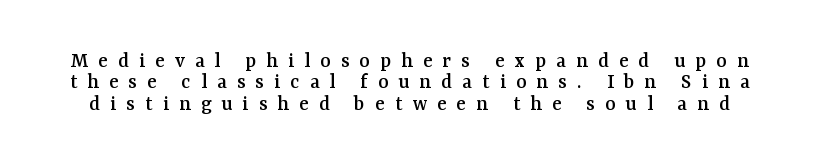
Q: Is the text italic (slanted)? A: No, it is upright.
Q: Is the text underlined? A: No.
Q: Is the spacing between letters normal or unusually wide? A: Unusually wide.
Q: Is the spacing between lines tight, normal or loose? A: Tight.
